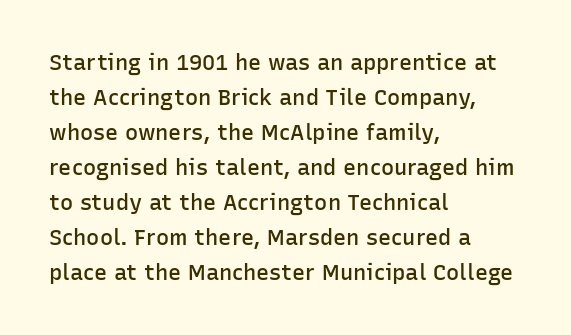
{"italic": "no", "bold": "semi", "underline": "no", "align": "left", "line_spacing": "normal", "line_spacing_ratio": 1.59, "letter_spacing": "normal", "letter_spacing_em": 0.0, "glyph_px": 22}
